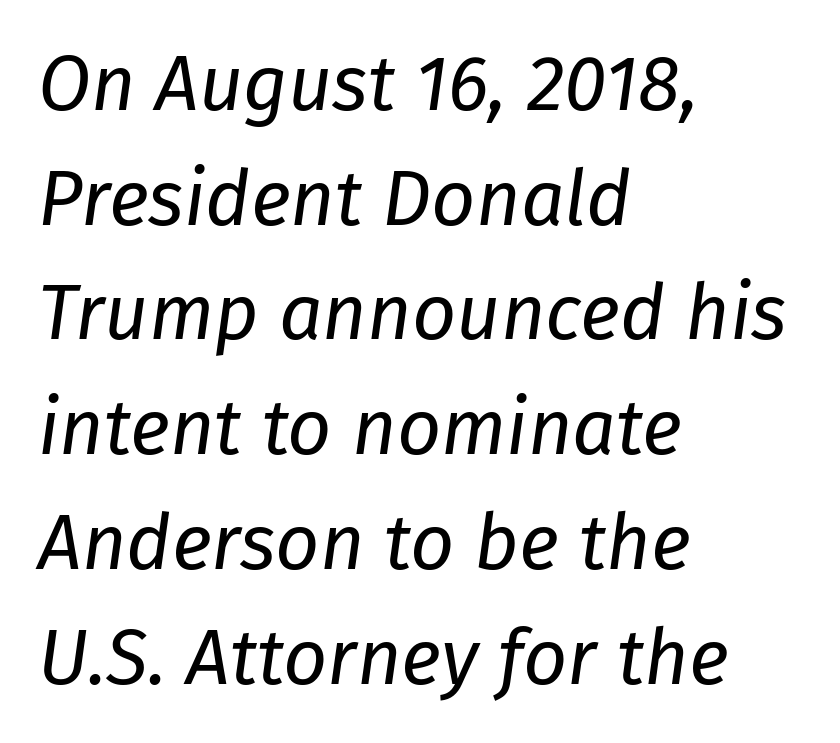
What's the leading like? Ordinary, nothing unusual. Think of a printed novel: that variable character pitch is what you see here. Counters stay open thanks to moderate or lighter strokes. An italicized treatment has been applied to the whole sample. A typesetter would call this zero additional tracking. The rag falls on the right side of this text block.
